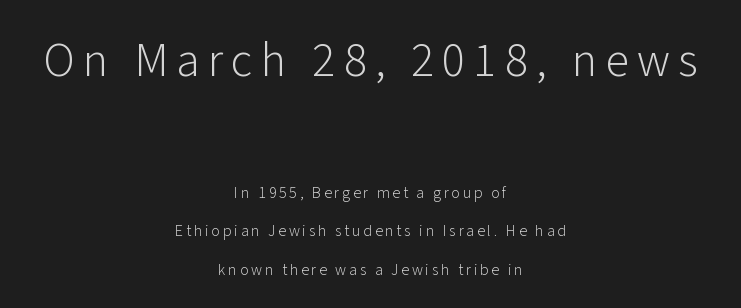
The image shows 48 px light sans-serif type, upright; set centered, loose line spacing (2.42x), not underlined; the first (top) block is 3.0x larger; low stroke contrast and a medium x-height.
